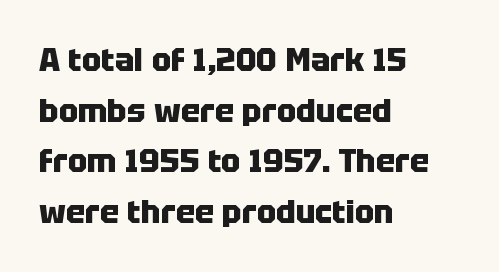
The image shows 32 px heavy sans-serif type, upright; set left-aligned, normal line spacing (1.58x), normal letter spacing, not underlined; low stroke contrast and a large x-height.
